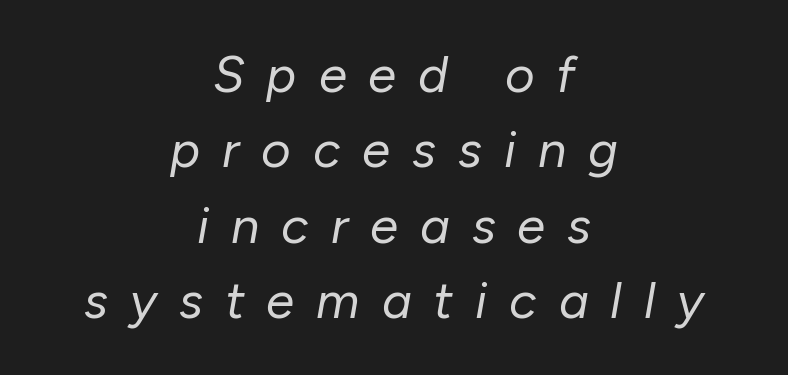
The image shows 51 px regular-weight type, italic (leaning right); set centered, normal line spacing (1.48x), unusually wide letter spacing (+0.43 em), not underlined; low stroke contrast and a medium x-height.
